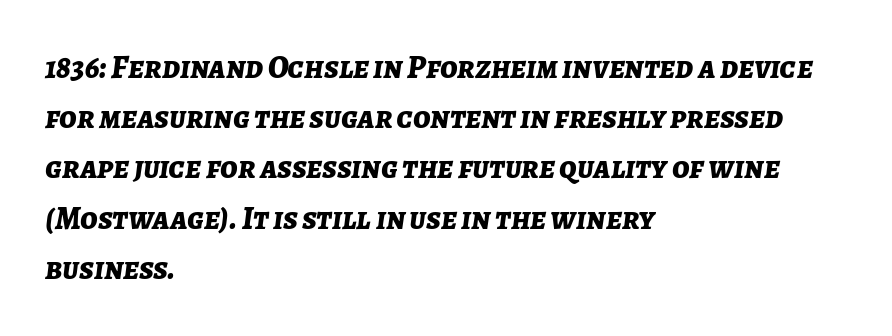
Standard letterfit; no display-style spreading of the glyphs. Words float on clear page, feet unadorned. Think of a printed novel: that variable character pitch is what you see here. A classic flush-left, rag-right setting is used for this passage. Regarding leading, the lines here are spaced in the standard way.
